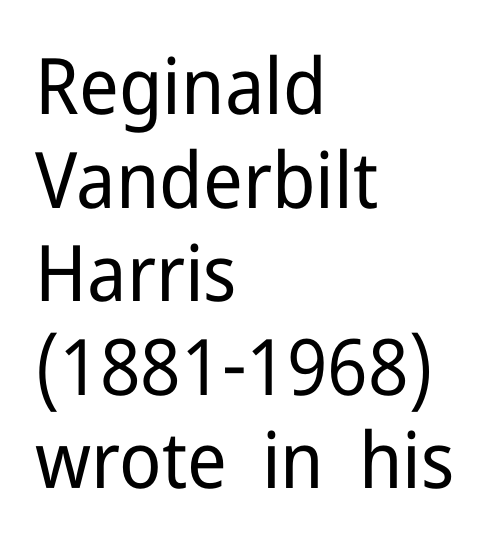
{"serif": "no", "italic": "no", "bold": "no", "weight": "regular", "width": "normal", "stroke_contrast": "low", "x_height": "medium", "monospaced": "no", "underline": "no", "align": "left", "line_spacing_ratio": 1.2, "letter_spacing": "normal", "letter_spacing_em": 0.0, "glyph_px": 78}
